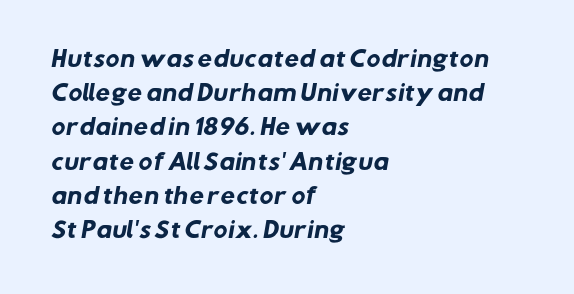
{"bold": "yes", "underline": "no", "align": "left", "line_spacing": "normal", "line_spacing_ratio": 1.63, "letter_spacing": "normal", "letter_spacing_em": 0.0, "glyph_px": 21}
